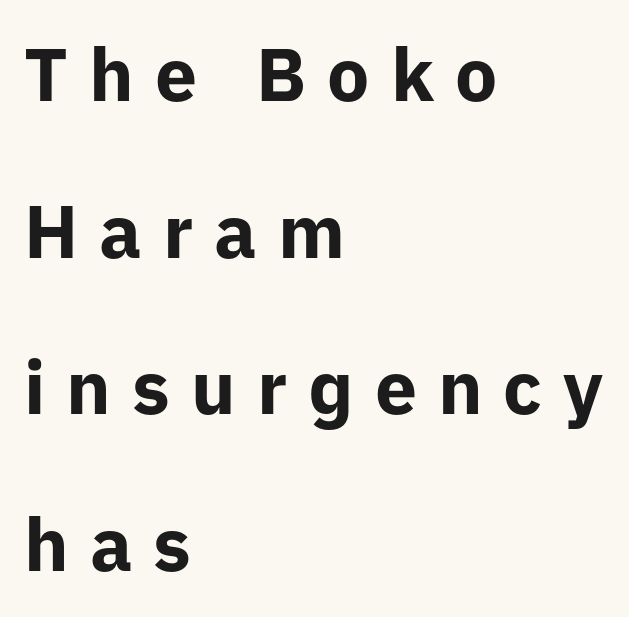
{"serif": "no", "italic": "no", "bold": "yes", "weight": "bold", "width": "normal", "stroke_contrast": "low", "x_height": "medium", "monospaced": "no", "underline": "no", "align": "left", "line_spacing": "loose", "line_spacing_ratio": 2.09, "letter_spacing": "wide", "letter_spacing_em": 0.28, "glyph_px": 75}
